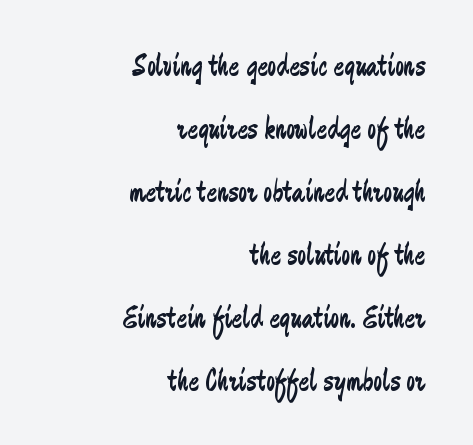
The image shows 32 px regular-weight, condensed sans-serif type; set right-aligned, loose line spacing (1.97x), normal letter spacing, not underlined; low stroke contrast and a medium x-height.
